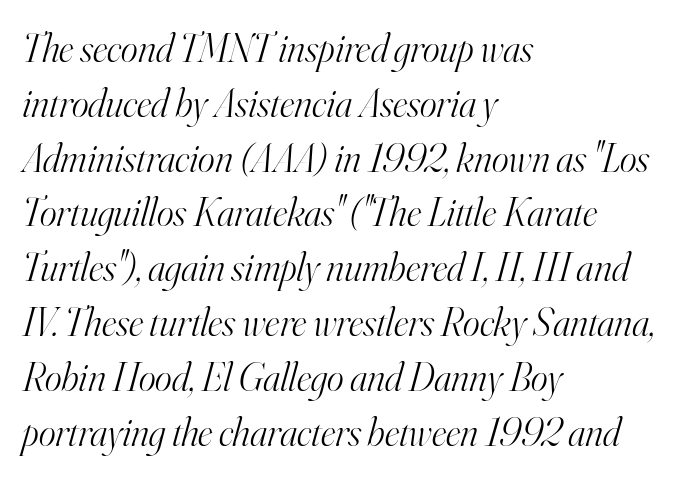
A quiet, ordinary-to-light weight characterises the typeface. Layout note: lines flush left. The strip under each line holds only bare page. Serif or sans? Serif — the stroke terminals have little feet.
